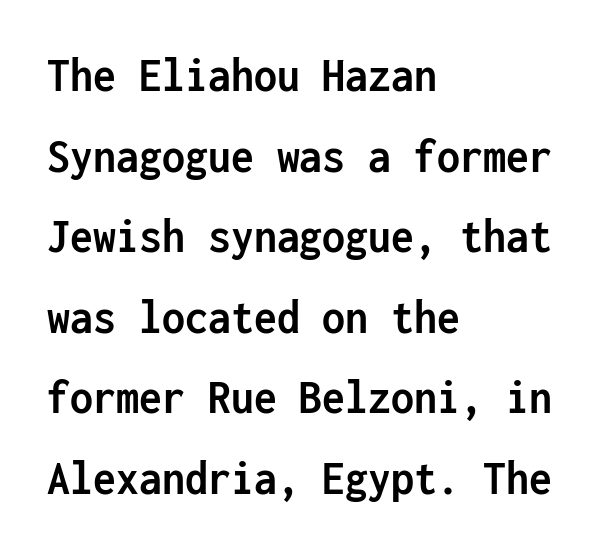
The rendering keeps characters at their native spacing. Check under the words: just untouched page. Leftover space on each line is placed entirely after the last word. The strokes are fattened all the way to bold.
